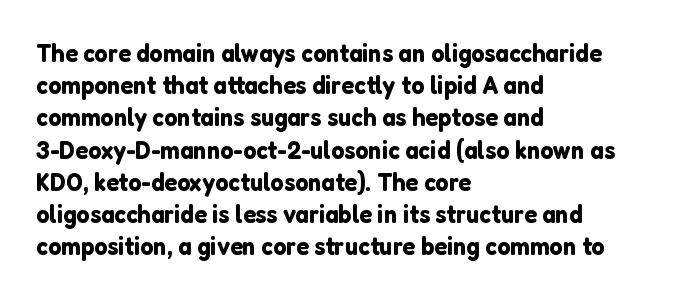
Q: Is the text italic (slanted)? A: No, it is upright.
Q: Is the text underlined? A: No.
Q: How is the paragraph aligned? A: Left-aligned.
Q: Is the spacing between letters normal or unusually wide? A: Normal.
